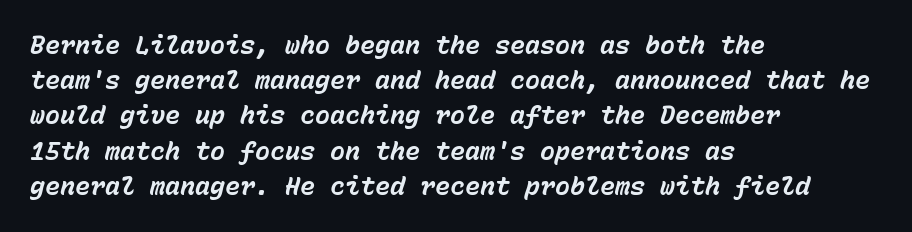
Descenders are the only things crossing below the line. A student would call this left alignment; a typographer would say flush left, rag right. Notice how thick the strokes are: this is what a full bold looks like. The tracking reads as untouched default to a designer's eye. Reading down the column, the eye jumps a familiar distance to each next line.
